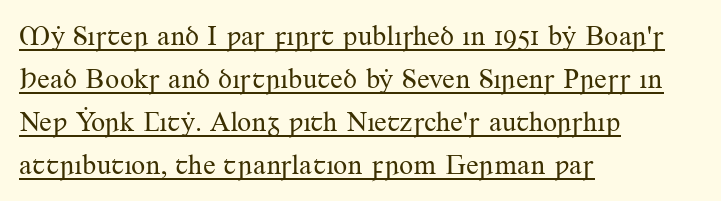
{"serif": "yes", "italic": "no", "bold": "no", "weight": "regular", "width": "normal", "stroke_contrast": "medium", "x_height": "small", "monospaced": "no", "underline": "yes", "align": "left", "line_spacing": "normal", "line_spacing_ratio": 1.54, "letter_spacing": "normal", "letter_spacing_em": 0.0, "glyph_px": 28}
